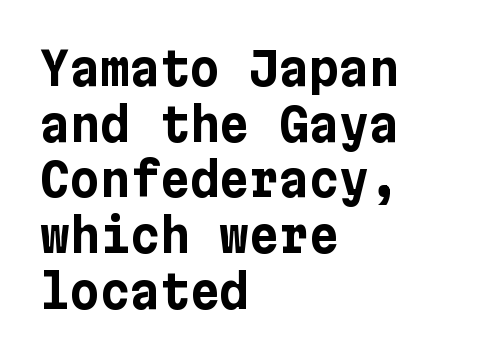
Q: Is the text bold? A: Yes.
Q: Is the text italic (slanted)? A: No, it is upright.
Q: Is the typeface a serif or a sans-serif typeface? A: Sans-serif.
Q: Is the text underlined? A: No.
Q: How is the paragraph aligned? A: Left-aligned.
Q: Is the spacing between letters normal or unusually wide? A: Normal.
Q: Width (condensed, normal, or wide)? A: Normal.
Q: Stroke contrast? A: Low.
Q: x-height? A: Medium.
